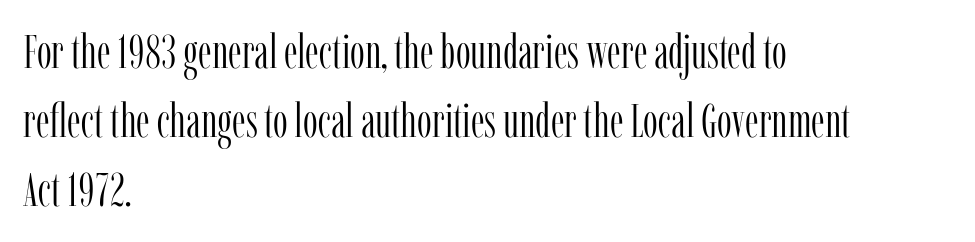
Notice how descenders clear the ascenders below comfortably — that's standard leading. Small tapered or slab feet sit at the stroke ends, so this counts as serif. Italic? Not at all — the glyphs are vertical. This rendering features lettering with no underline. Character widths vary here, with narrow letters taking less room than wide ones. The characters are drawn with everyday or finer stroke widths.
